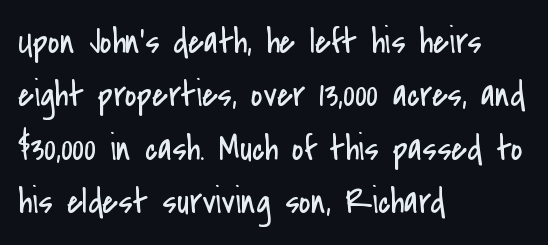
The image shows 36 px regular-weight, condensed sans-serif type, upright; set left-aligned, normal line spacing (1.48x), normal letter spacing, not underlined; low stroke contrast and a small x-height.
